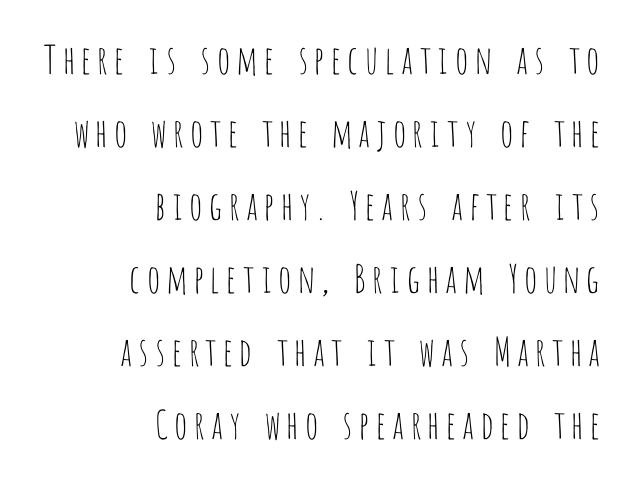
{"serif": "no", "italic": "no", "bold": "no", "weight": "thin", "width": "condensed", "stroke_contrast": "low", "x_height": "large", "monospaced": "no", "underline": "no", "align": "right", "line_spacing_ratio": 1.87, "glyph_px": 39}
